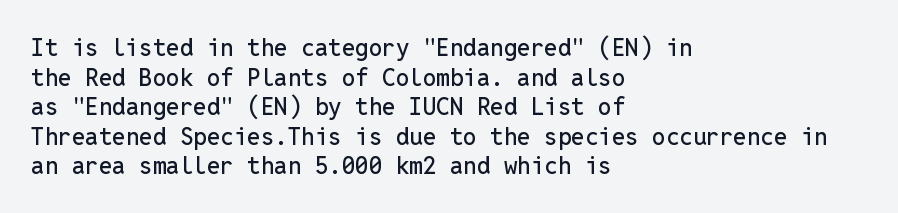
{"italic": "no", "underline": "no", "align": "left", "line_spacing_ratio": 1.23, "letter_spacing": "normal", "letter_spacing_em": 0.0, "glyph_px": 24}
